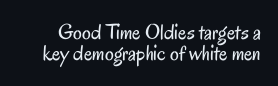
The image shows 22 px text type, upright; set tight line spacing (0.96x), normal letter spacing, not underlined.
